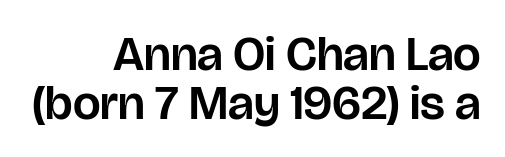
Style check: upright. The vertical gap from one line to the next is small. The face used here is proportionally spaced, like ordinary book or web type. Check where the strokes stop: nothing finishes them off — pure sans. These lines keep a tight, regular rhythm from letter to letter. The gap between lines stays unmarked.
